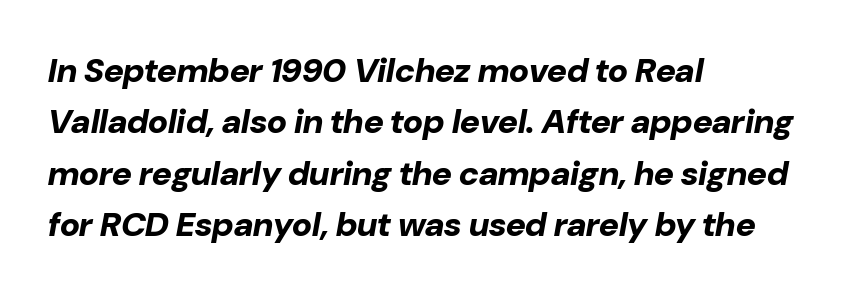
{"italic": "yes", "lean": "right", "slant_degrees": 10, "bold": "yes", "weight": "bold", "width": "normal", "stroke_contrast": "low", "x_height": "medium", "monospaced": "no", "underline": "no", "align": "left", "line_spacing": "normal", "line_spacing_ratio": 1.51, "letter_spacing": "normal", "letter_spacing_em": 0.0, "glyph_px": 34}
